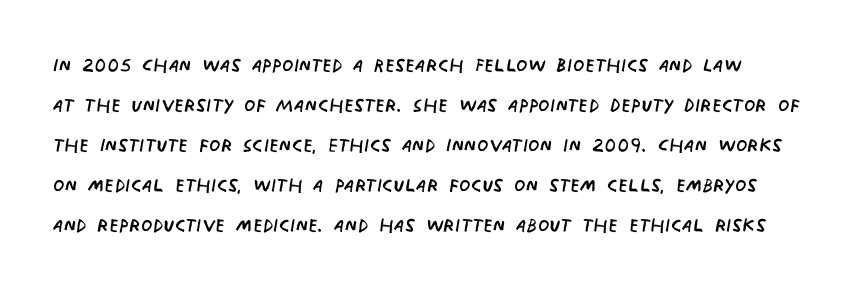
{"bold": "no", "underline": "no", "line_spacing": "normal", "line_spacing_ratio": 1.54, "letter_spacing": "normal", "letter_spacing_em": 0.0, "glyph_px": 26}
